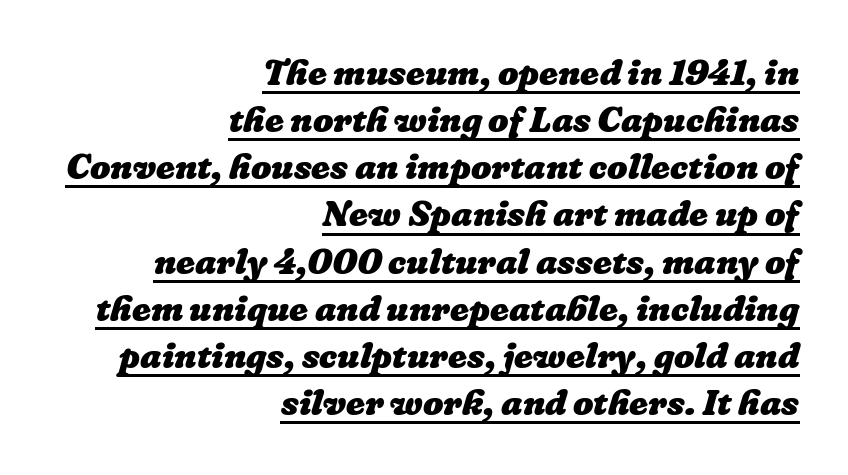
The image shows 36 px heavy type; set right-aligned, normal line spacing (1.31x), normal letter spacing, underlined; low stroke contrast and a medium x-height.
